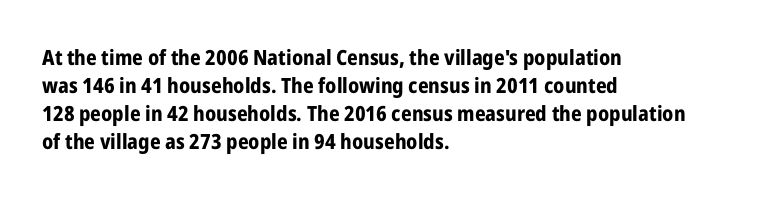
{"italic": "no", "bold": "yes", "underline": "no", "align": "left", "line_spacing": "normal", "line_spacing_ratio": 1.33, "letter_spacing": "normal", "letter_spacing_em": 0.0, "glyph_px": 21}
